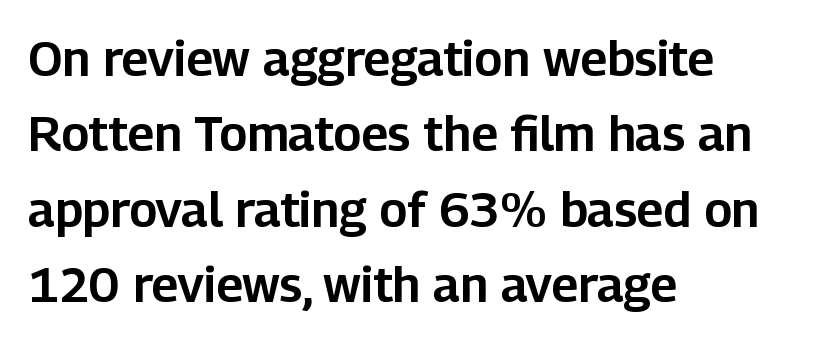
Q: Is the text italic (slanted)? A: No, it is upright.
Q: Is the typeface a serif or a sans-serif typeface? A: Sans-serif.
Q: Is the text underlined? A: No.
Q: How is the paragraph aligned? A: Left-aligned.
Q: Is the spacing between letters normal or unusually wide? A: Normal.
Q: Is the spacing between lines tight, normal or loose? A: Normal.
Q: Width (condensed, normal, or wide)? A: Normal.
Q: Stroke contrast? A: Low.
Q: x-height? A: Medium.
Q: Monospaced? A: No.
